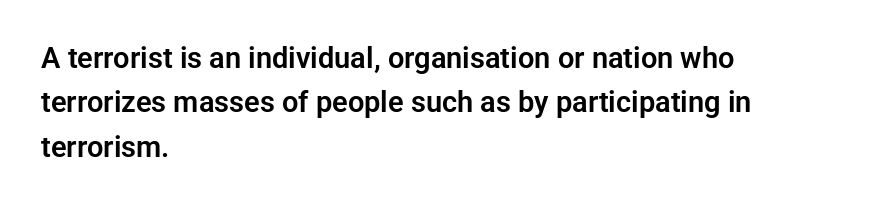
{"serif": "no", "italic": "no", "width": "normal", "stroke_contrast": "low", "x_height": "medium", "monospaced": "no", "underline": "no", "align": "left", "line_spacing": "normal", "line_spacing_ratio": 1.53, "letter_spacing": "normal", "letter_spacing_em": 0.0, "glyph_px": 29}
